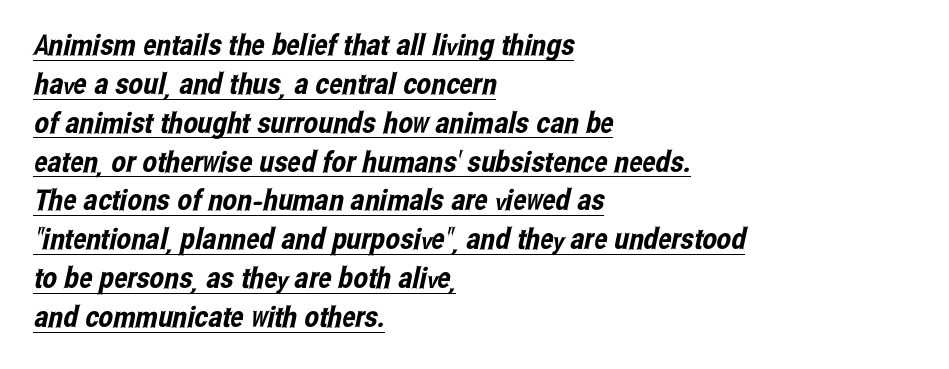
Q: Is the typeface a serif or a sans-serif typeface? A: Sans-serif.
Q: Is the text underlined? A: Yes.
Q: How is the paragraph aligned? A: Left-aligned.
Q: Is the spacing between letters normal or unusually wide? A: Normal.
Q: Is the spacing between lines tight, normal or loose? A: Normal.
Q: Width (condensed, normal, or wide)? A: Condensed.
Q: Stroke contrast? A: Low.
Q: x-height? A: Medium.
Q: Monospaced? A: No.
